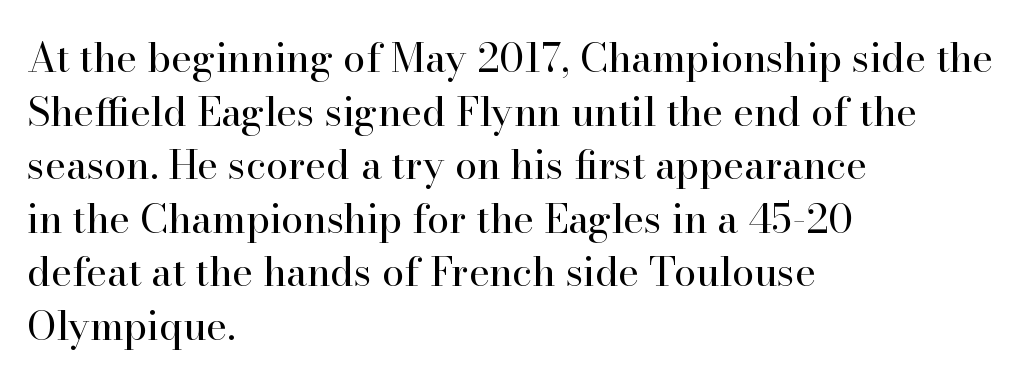
Interline gaps are of average width in this sample. A typesetter would call this proportional, since set widths differ per character. The type family on display is of the serif kind. Heaviness? Minimal to ordinary, like unemphasized prose.
